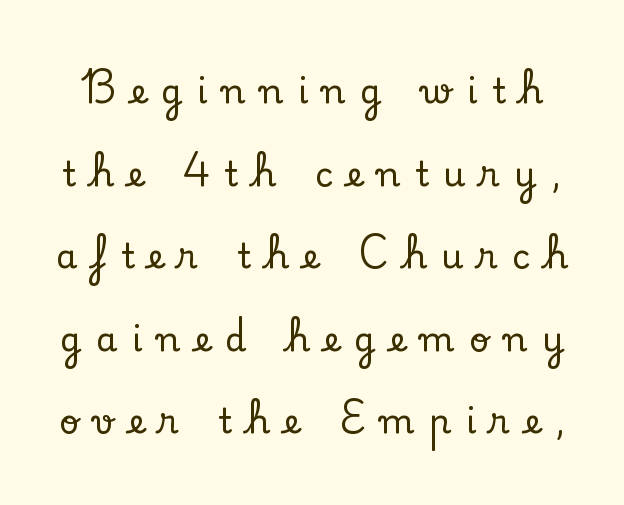
{"serif": "yes", "italic": "no", "width": "normal", "stroke_contrast": "low", "x_height": "small", "monospaced": "no", "underline": "no", "line_spacing": "loose", "line_spacing_ratio": 2.36, "letter_spacing": "wide", "letter_spacing_em": 0.41, "glyph_px": 35}
